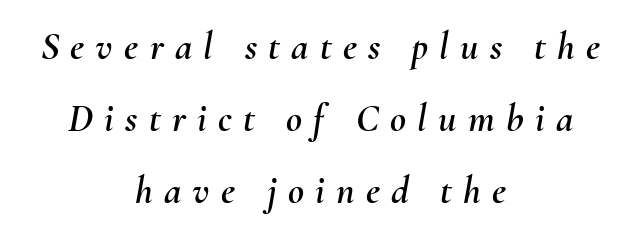
{"italic": "yes", "lean": "right", "slant_degrees": 10, "width": "normal", "stroke_contrast": "medium", "x_height": "small", "monospaced": "no", "underline": "no", "align": "center", "line_spacing_ratio": 1.84, "letter_spacing": "wide", "letter_spacing_em": 0.29, "glyph_px": 39}
